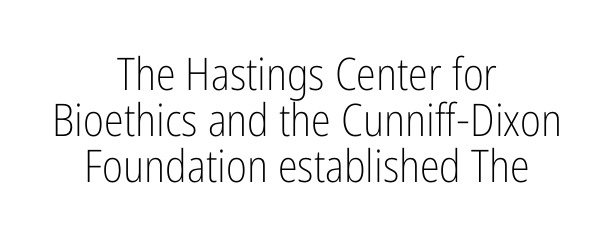
Q: Is the text bold? A: No.
Q: Is the text italic (slanted)? A: No, it is upright.
Q: Is the typeface a serif or a sans-serif typeface? A: Sans-serif.
Q: Is the text underlined? A: No.
Q: How is the paragraph aligned? A: Centered.
Q: Is the spacing between letters normal or unusually wide? A: Normal.
Q: Is the spacing between lines tight, normal or loose? A: Tight.
Q: Width (condensed, normal, or wide)? A: Condensed.
Q: Stroke contrast? A: Low.
Q: x-height? A: Medium.
Q: Monospaced? A: No.
